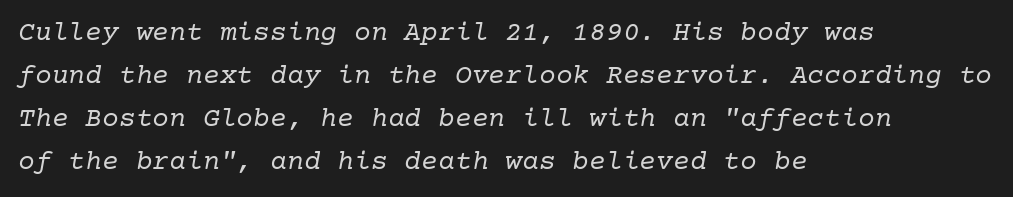
{"serif": "yes", "italic": "yes", "lean": "right", "slant_degrees": 10, "bold": "no", "weight": "regular", "width": "normal", "stroke_contrast": "low", "x_height": "medium", "underline": "no", "align": "left", "line_spacing": "normal", "line_spacing_ratio": 1.53, "letter_spacing": "normal", "letter_spacing_em": 0.0, "glyph_px": 28}
